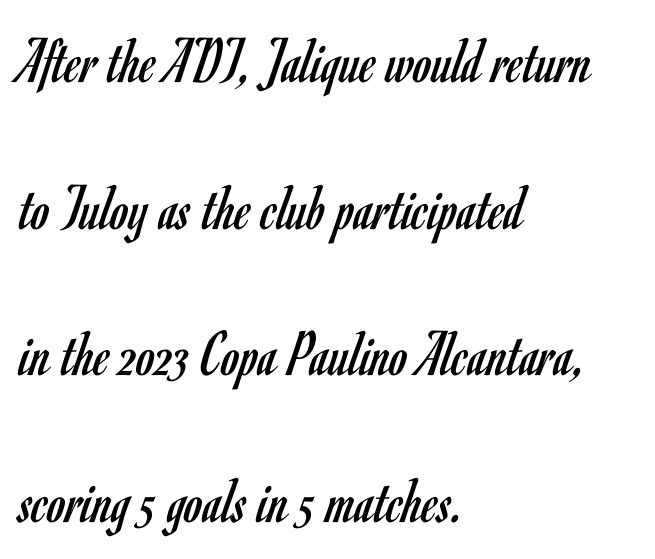
Lines of text with bare space underneath. The rendering uses natural spacing where letterforms have individual widths. Heft: none added — not bold. The rendering uses a large line-height, opening up the rows. What kind of face is this? One without serifs — a sans. Horizontal alignment here is leftward, the default for most running prose.
